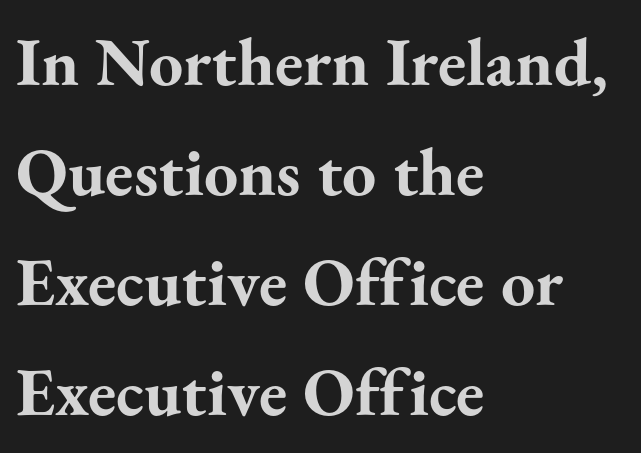
Q: Is the text bold? A: Yes.
Q: Is the text italic (slanted)? A: No, it is upright.
Q: Is the typeface a serif or a sans-serif typeface? A: Serif.
Q: Is the text underlined? A: No.
Q: How is the paragraph aligned? A: Left-aligned.
Q: Is the spacing between letters normal or unusually wide? A: Normal.
Q: Is the spacing between lines tight, normal or loose? A: Normal.
Q: Width (condensed, normal, or wide)? A: Normal.
Q: Stroke contrast? A: Medium.
Q: x-height? A: Small.
Q: Monospaced? A: No.
